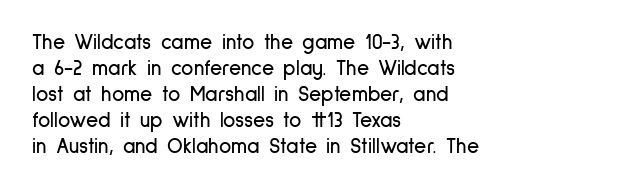
{"italic": "no", "underline": "no", "align": "left", "line_spacing_ratio": 1.24, "letter_spacing": "normal", "letter_spacing_em": 0.0, "glyph_px": 21}
